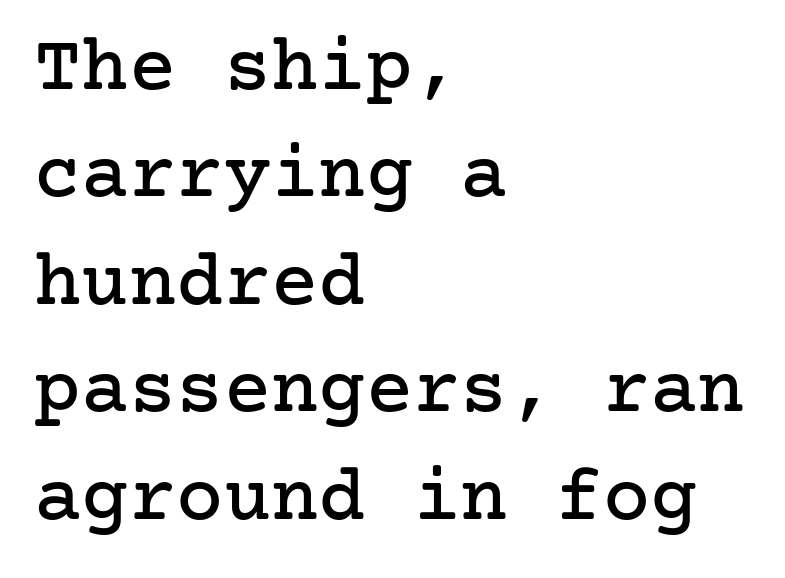
{"serif": "yes", "italic": "no", "width": "normal", "stroke_contrast": "low", "x_height": "medium", "underline": "no", "align": "left", "line_spacing": "normal", "line_spacing_ratio": 1.36, "letter_spacing": "normal", "letter_spacing_em": 0.0, "glyph_px": 79}
